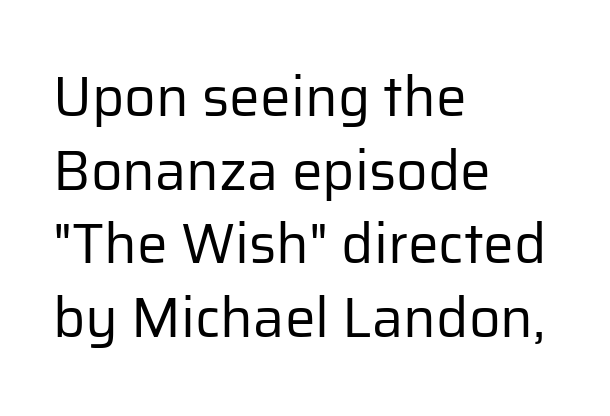
Quick note: interline space is typical. Character widths vary here, with narrow letters taking less room than wide ones. Decoration check: the copy has no underline. These lines stack with their left ends in a neat column. Serif or sans? Sans — the stroke terminals are bare. The letters look calm and open, with moderate or lighter stems.
